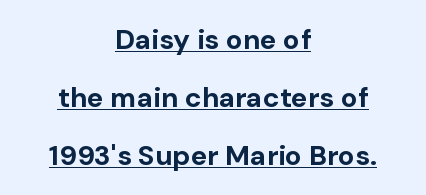
The image shows 28 px bold sans-serif type, upright; set centered, loose line spacing (2.07x), normal letter spacing, underlined; low stroke contrast and a medium x-height.
